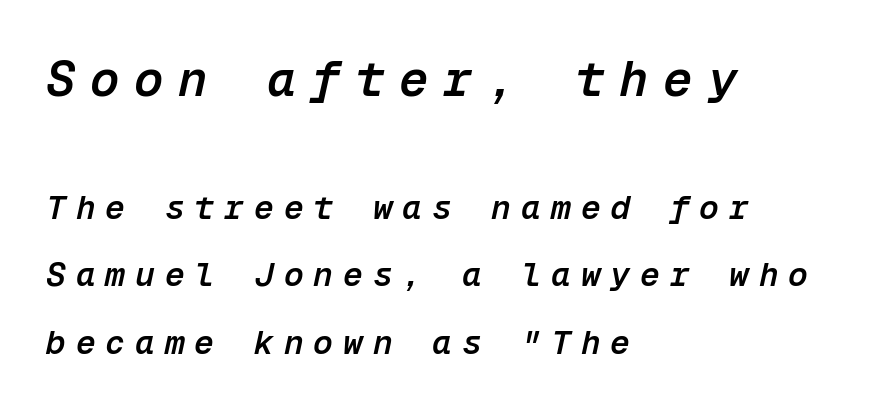
On the weight axis this lands at semibold, roughly 600. The tracking jumps out immediately: characters are airy and widely separated. Yep, that's italic — everything's leaning. Larger block? The one above; the one below is distinctly smaller.
